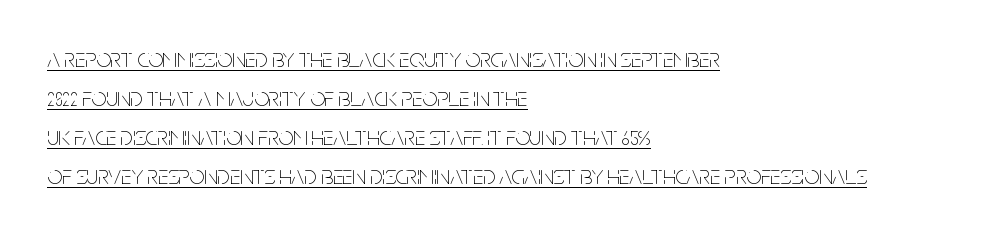
{"italic": "no", "bold": "no", "underline": "yes", "align": "left", "line_spacing": "normal", "line_spacing_ratio": 1.5, "letter_spacing": "normal", "letter_spacing_em": 0.0, "glyph_px": 26}
